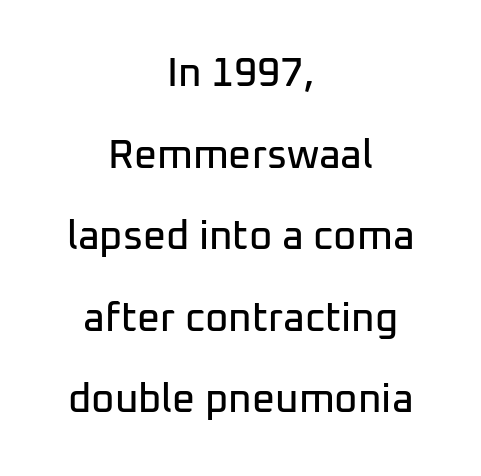
Q: Is the text italic (slanted)? A: No, it is upright.
Q: Is the typeface a serif or a sans-serif typeface? A: Sans-serif.
Q: Is the text underlined? A: No.
Q: How is the paragraph aligned? A: Centered.
Q: Is the spacing between letters normal or unusually wide? A: Normal.
Q: Is the spacing between lines tight, normal or loose? A: Loose.
Q: Width (condensed, normal, or wide)? A: Normal.
Q: Stroke contrast? A: Low.
Q: x-height? A: Medium.
Q: Monospaced? A: No.
